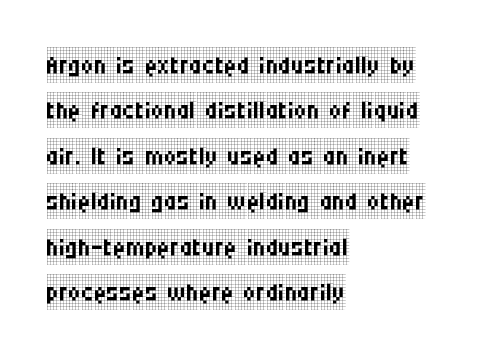
The image shows 35 px regular-weight, condensed serif type, upright; set left-aligned, normal line spacing (1.3x), normal letter spacing, not underlined; low stroke contrast and a large x-height.
